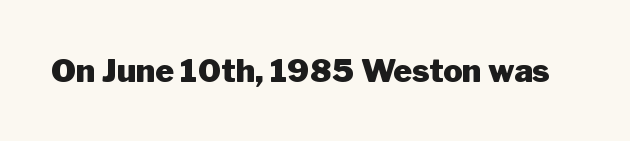
Q: Is the text bold? A: Yes.
Q: Is the text italic (slanted)? A: No, it is upright.
Q: Is the typeface a serif or a sans-serif typeface? A: Sans-serif.
Q: Is the text underlined? A: No.
Q: Is the spacing between letters normal or unusually wide? A: Normal.
Q: Width (condensed, normal, or wide)? A: Normal.
Q: Stroke contrast? A: Low.
Q: x-height? A: Medium.
Q: Monospaced? A: No.
